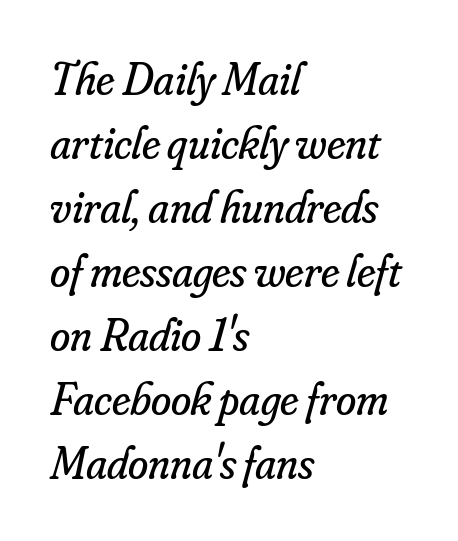
Q: Is the text bold? A: No.
Q: Is the text italic (slanted)? A: Yes, it leans right by about 16 degrees.
Q: Is the typeface a serif or a sans-serif typeface? A: Serif.
Q: Is the text underlined? A: No.
Q: How is the paragraph aligned? A: Left-aligned.
Q: Is the spacing between letters normal or unusually wide? A: Normal.
Q: Is the spacing between lines tight, normal or loose? A: Normal.
Q: Width (condensed, normal, or wide)? A: Normal.
Q: Stroke contrast? A: Low.
Q: x-height? A: Small.
Q: Monospaced? A: No.
